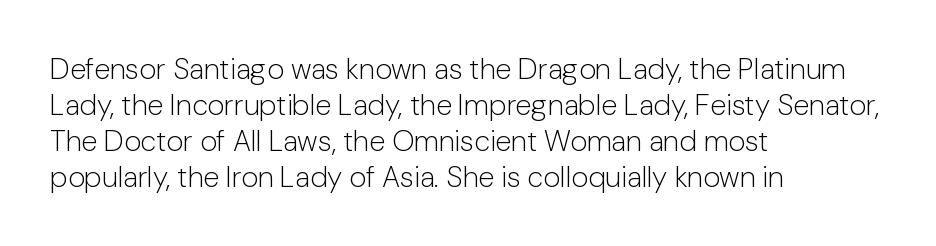
Q: Is the text bold? A: No.
Q: Is the text italic (slanted)? A: No, it is upright.
Q: Is the typeface a serif or a sans-serif typeface? A: Sans-serif.
Q: Is the text underlined? A: No.
Q: How is the paragraph aligned? A: Left-aligned.
Q: Is the spacing between letters normal or unusually wide? A: Normal.
Q: Width (condensed, normal, or wide)? A: Normal.
Q: Stroke contrast? A: Low.
Q: x-height? A: Medium.
Q: Monospaced? A: No.
